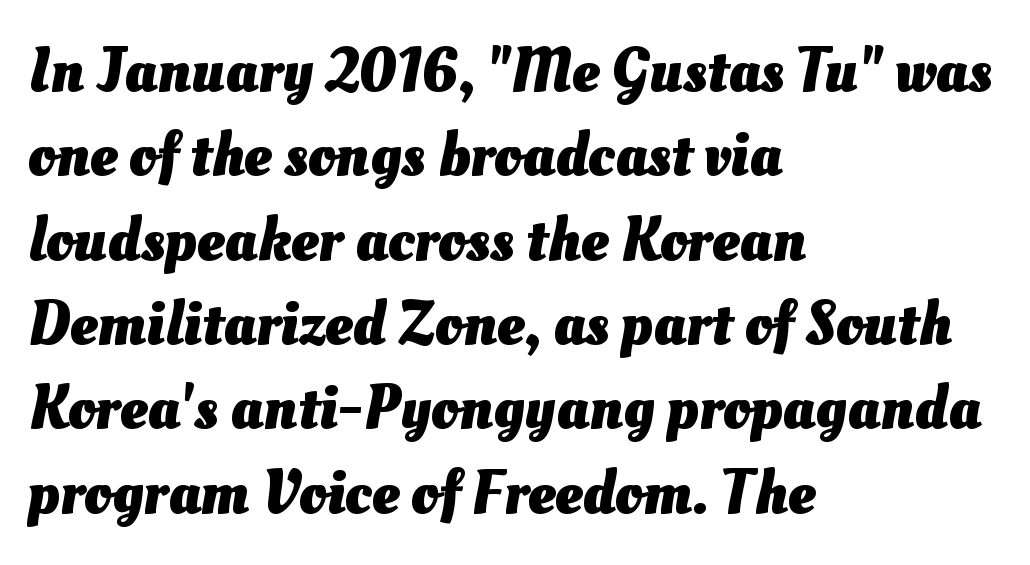
Q: Is the text bold? A: Yes.
Q: Is the text underlined? A: No.
Q: How is the paragraph aligned? A: Left-aligned.
Q: Is the spacing between letters normal or unusually wide? A: Normal.
Q: Is the spacing between lines tight, normal or loose? A: Normal.
Q: Width (condensed, normal, or wide)? A: Normal.
Q: Stroke contrast? A: Medium.
Q: x-height? A: Small.
Q: Monospaced? A: No.
